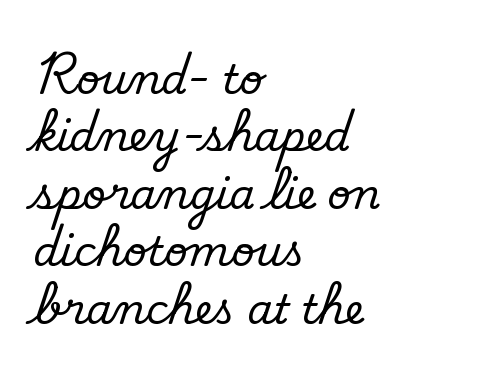
The image shows 41 px regular-weight sans-serif type; set left-aligned, normal line spacing (1.4x), normal letter spacing, not underlined; low stroke contrast and a small x-height.
